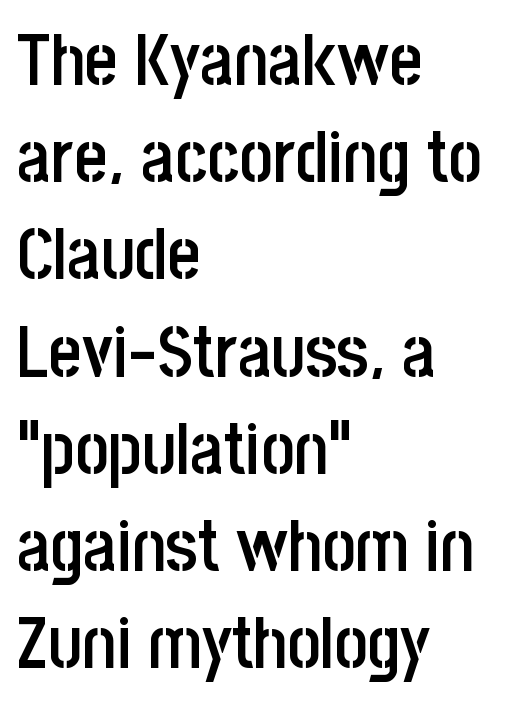
The image shows 72 px semibold, condensed sans-serif type, upright; set left-aligned, normal line spacing (1.35x), normal letter spacing, not underlined; low stroke contrast and a large x-height.
